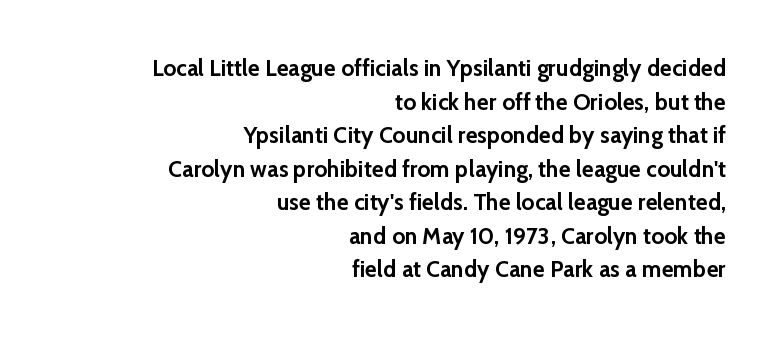
The image shows 23 px bold type, upright; set right-aligned, normal line spacing (1.46x), normal letter spacing, not underlined.
